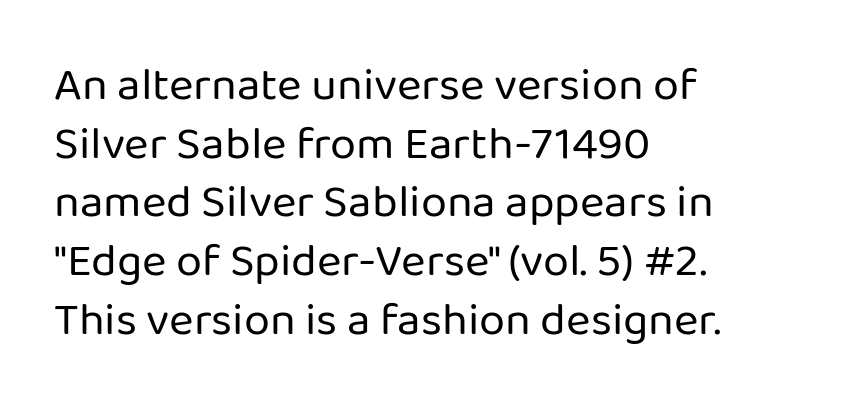
Q: Is the text bold? A: No.
Q: Is the text italic (slanted)? A: No, it is upright.
Q: Is the typeface a serif or a sans-serif typeface? A: Sans-serif.
Q: Is the text underlined? A: No.
Q: How is the paragraph aligned? A: Left-aligned.
Q: Is the spacing between letters normal or unusually wide? A: Normal.
Q: Is the spacing between lines tight, normal or loose? A: Normal.
Q: Width (condensed, normal, or wide)? A: Normal.
Q: Stroke contrast? A: Low.
Q: x-height? A: Medium.
Q: Monospaced? A: No.
